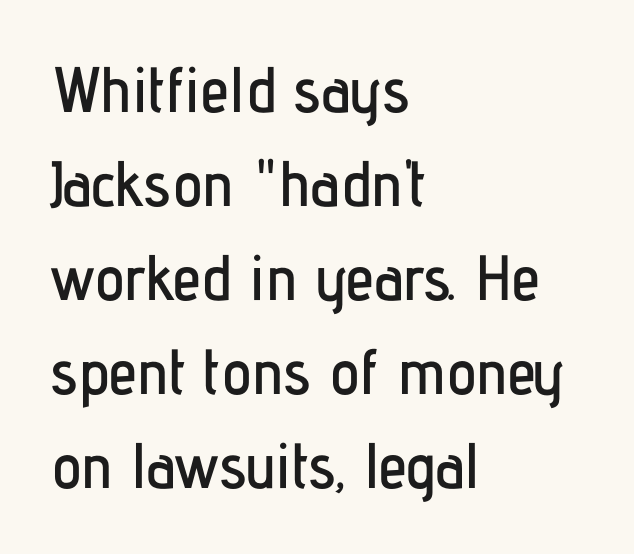
{"serif": "no", "italic": "no", "width": "condensed", "stroke_contrast": "low", "x_height": "medium", "monospaced": "no", "underline": "no", "align": "left", "line_spacing": "normal", "line_spacing_ratio": 1.47, "letter_spacing": "normal", "letter_spacing_em": 0.0, "glyph_px": 64}
